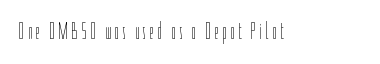
The image shows 23 px text type, upright; set not underlined.
